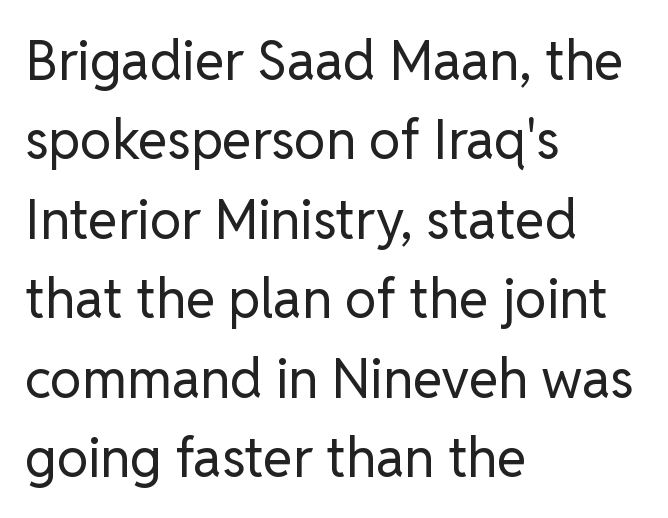
Q: Is the text bold? A: No.
Q: Is the text italic (slanted)? A: No, it is upright.
Q: Is the typeface a serif or a sans-serif typeface? A: Sans-serif.
Q: Is the text underlined? A: No.
Q: How is the paragraph aligned? A: Left-aligned.
Q: Is the spacing between letters normal or unusually wide? A: Normal.
Q: Is the spacing between lines tight, normal or loose? A: Normal.
Q: Width (condensed, normal, or wide)? A: Normal.
Q: Stroke contrast? A: Low.
Q: x-height? A: Medium.
Q: Monospaced? A: No.
